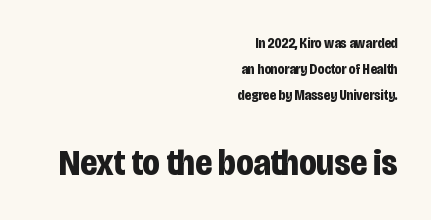
{"serif": "no", "italic": "no", "bold": "yes", "weight": "bold", "width": "condensed", "stroke_contrast": "low", "x_height": "large", "monospaced": "no", "underline": "no", "align": "right", "line_spacing_ratio": 1.87, "letter_spacing": "normal", "letter_spacing_em": 0.0, "larger_block": "second", "size_ratio": 2.57, "glyph_px": 36}
